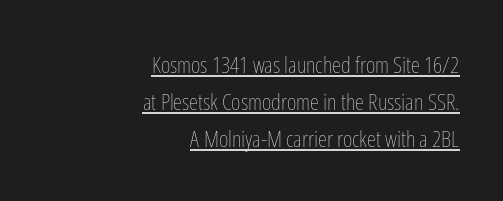
Q: Is the text bold? A: No.
Q: Is the text italic (slanted)? A: No, it is upright.
Q: Is the text underlined? A: Yes.
Q: How is the paragraph aligned? A: Right-aligned.
Q: Is the spacing between letters normal or unusually wide? A: Normal.
Q: Is the spacing between lines tight, normal or loose? A: Normal.
